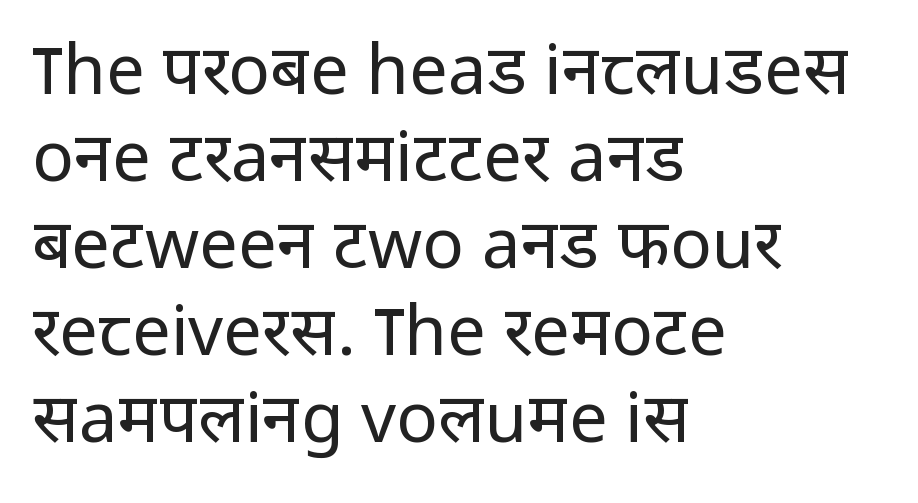
Q: Is the text bold? A: No.
Q: Is the text italic (slanted)? A: No, it is upright.
Q: Is the typeface a serif or a sans-serif typeface? A: Sans-serif.
Q: Is the text underlined? A: No.
Q: How is the paragraph aligned? A: Left-aligned.
Q: Is the spacing between letters normal or unusually wide? A: Normal.
Q: Is the spacing between lines tight, normal or loose? A: Normal.
Q: Width (condensed, normal, or wide)? A: Normal.
Q: Stroke contrast? A: Low.
Q: x-height? A: Medium.
Q: Monospaced? A: No.
